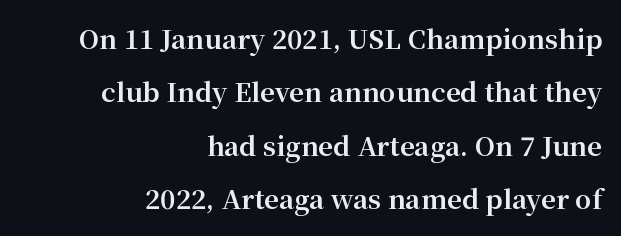
The image shows 26 px bold type, upright; set right-aligned, loose line spacing (2.05x), normal letter spacing, not underlined.
